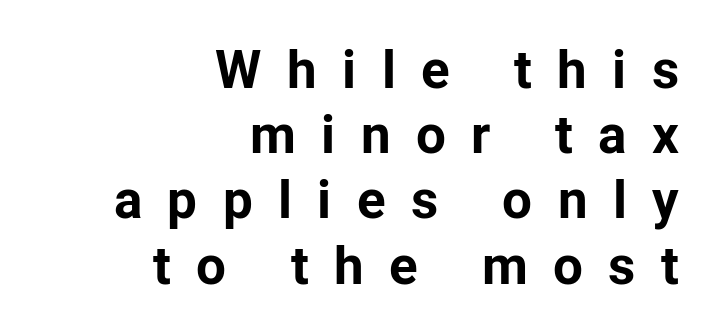
The image shows 53 px bold sans-serif type, upright; set right-aligned, line spacing 1.23x, unusually wide letter spacing (+0.48 em), not underlined; low stroke contrast and a medium x-height.
